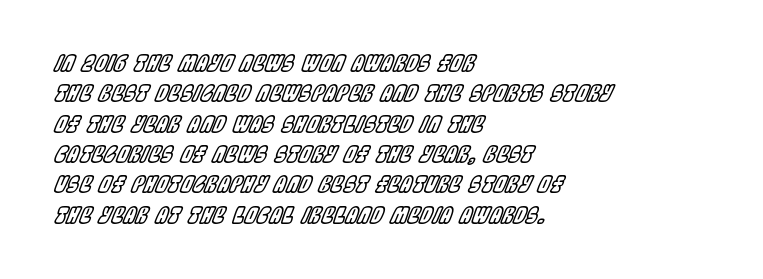
The image shows 22 px text type, italic (leaning right); set left-aligned, normal line spacing (1.38x), normal letter spacing, not underlined.
